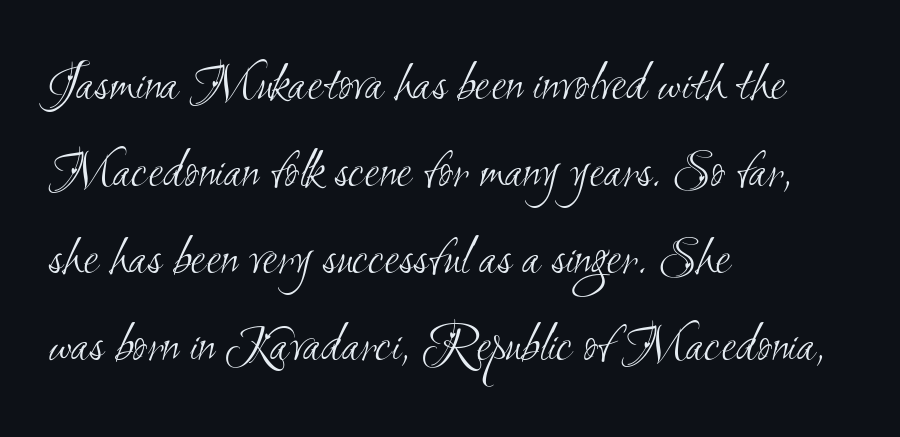
{"serif": "no", "bold": "no", "weight": "light", "width": "condensed", "stroke_contrast": "medium", "x_height": "small", "monospaced": "no", "underline": "no", "align": "left", "line_spacing": "normal", "line_spacing_ratio": 1.58, "letter_spacing": "normal", "letter_spacing_em": 0.0, "glyph_px": 55}
